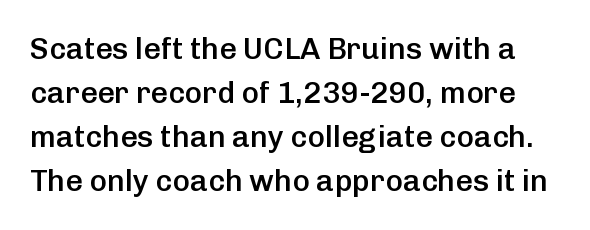
Q: Is the text bold? A: Semi-bold.
Q: Is the text italic (slanted)? A: No, it is upright.
Q: Is the typeface a serif or a sans-serif typeface? A: Sans-serif.
Q: Is the text underlined? A: No.
Q: Is the spacing between letters normal or unusually wide? A: Normal.
Q: Is the spacing between lines tight, normal or loose? A: Normal.
Q: Width (condensed, normal, or wide)? A: Normal.
Q: Stroke contrast? A: Low.
Q: x-height? A: Medium.
Q: Monospaced? A: No.
